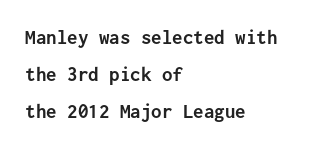
The image shows 21 px bold type, upright; set left-aligned, line spacing 1.76x, normal letter spacing, not underlined.
